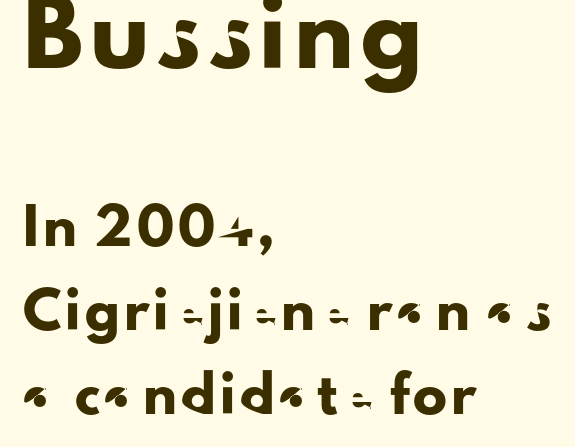
Reading down the block, your eye returns to a fixed left position each line. Ascenders rise straight up at ninety degrees. Block one is the big one; block two sits smaller underneath. The rendering uses natural spacing where letterforms have individual widths. The baseline area is clear. A typesetter would label this face a sans.
